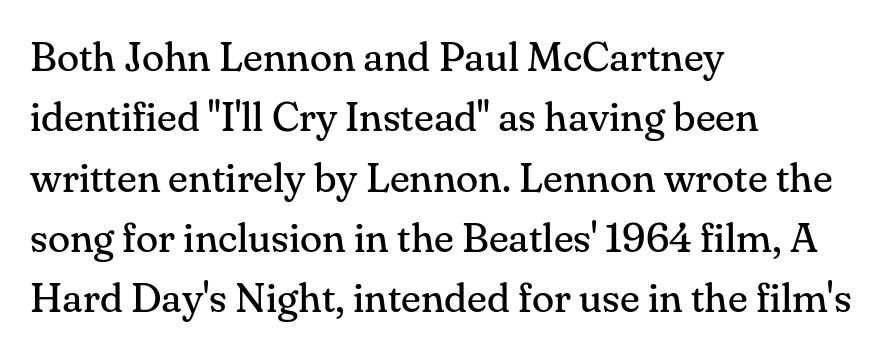
The image shows 41 px regular-weight serif type, upright; set left-aligned, normal line spacing (1.47x), normal letter spacing, not underlined; medium stroke contrast and a small x-height.
